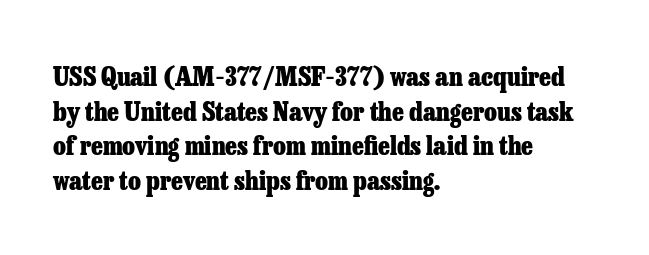
Do the letters lean? They stand straight. Standard letterfit; no display-style spreading of the glyphs. The strip under each line holds only bare page. The rendering anchors every line to the left-hand side. The glyphs have the mass of a bold cut. Quick note: interline space is typical.
